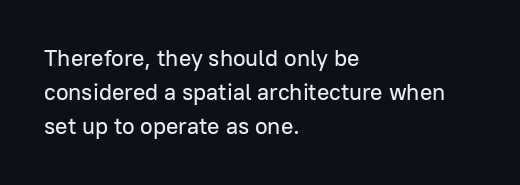
{"italic": "no", "underline": "no", "align": "left", "line_spacing": "normal", "line_spacing_ratio": 1.48, "letter_spacing": "normal", "letter_spacing_em": 0.0, "glyph_px": 23}
